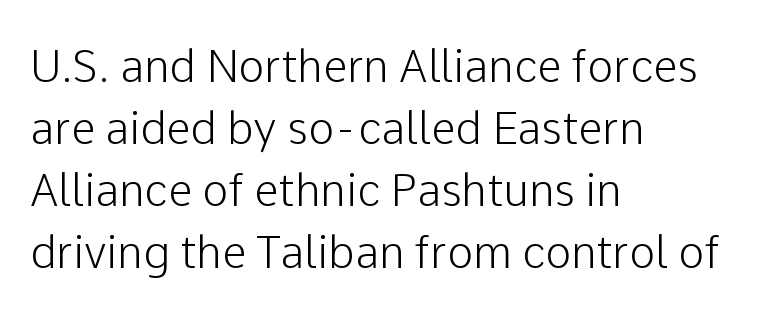
Students, note that the glyphs here touch the page at normal intervals. This is roman type, the default non-slanted kind. The designer left line spacing at the default. Each letter keeps its own natural width here, so spacing adapts to shape. The characters display no serif detailing; their extremities are plain.
